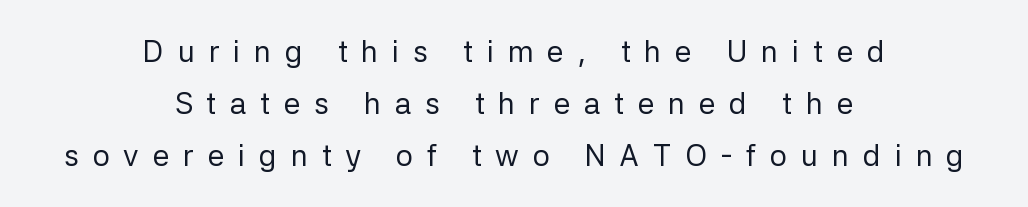
Q: Is the text bold? A: No.
Q: Is the text italic (slanted)? A: No, it is upright.
Q: Is the typeface a serif or a sans-serif typeface? A: Sans-serif.
Q: Is the text underlined? A: No.
Q: How is the paragraph aligned? A: Centered.
Q: Is the spacing between letters normal or unusually wide? A: Unusually wide.
Q: Width (condensed, normal, or wide)? A: Normal.
Q: Stroke contrast? A: Low.
Q: x-height? A: Medium.
Q: Monospaced? A: No.
